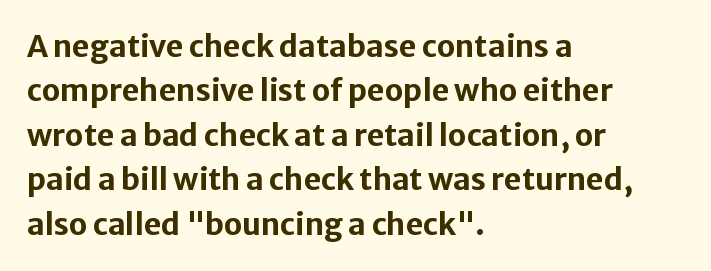
The image shows 30 px bold sans-serif type, upright; set left-aligned, normal line spacing (1.48x), normal letter spacing, not underlined; low stroke contrast and a medium x-height.
